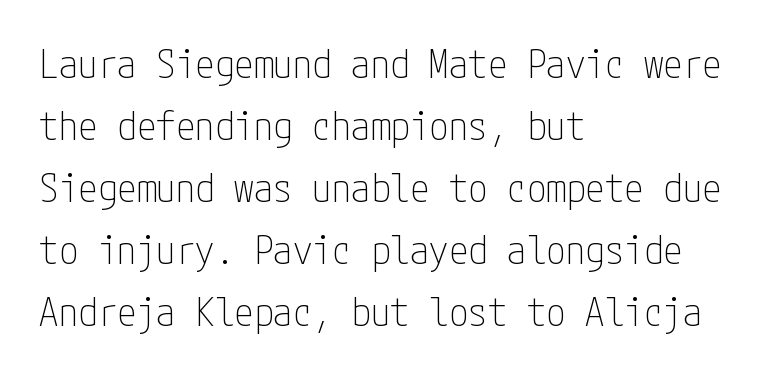
The image shows 39 px thin, condensed sans-serif type, upright; set left-aligned, normal line spacing (1.59x), normal letter spacing, not underlined; low stroke contrast and a medium x-height.
